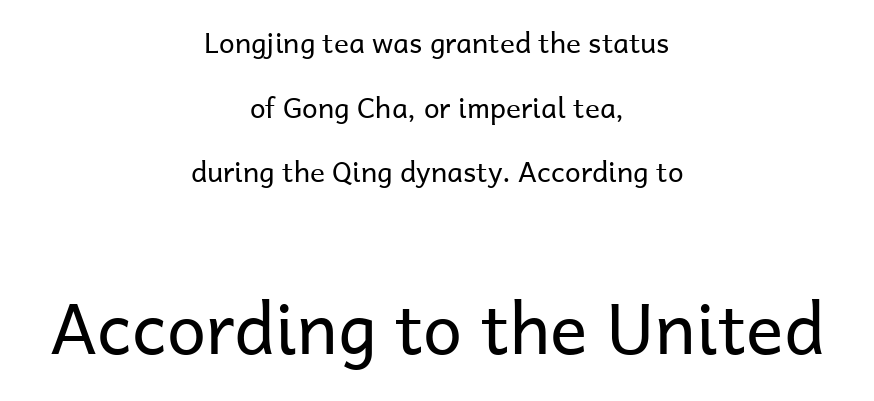
The image shows 70 px regular-weight sans-serif type, upright; set centered, loose line spacing (2.31x), normal letter spacing, not underlined; the second (bottom) block is 2.5x larger; low stroke contrast and a medium x-height.
